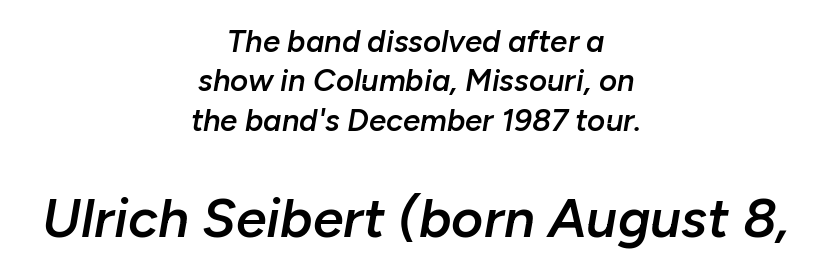
The image shows 55 px semibold type, italic (leaning right); set centered, normal line spacing (1.27x), normal letter spacing, not underlined; the second (bottom) block is 1.77x larger; low stroke contrast and a medium x-height.
